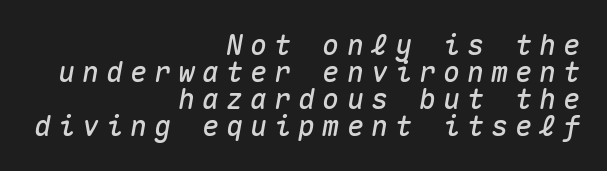
Q: Is the text italic (slanted)? A: Yes, it leans right by about 10 degrees.
Q: Is the text underlined? A: No.
Q: How is the paragraph aligned? A: Right-aligned.
Q: Is the spacing between letters normal or unusually wide? A: Unusually wide.
Q: Is the spacing between lines tight, normal or loose? A: Tight.
Q: Width (condensed, normal, or wide)? A: Normal.
Q: Stroke contrast? A: Medium.
Q: x-height? A: Medium.
Q: Monospaced? A: Yes.
